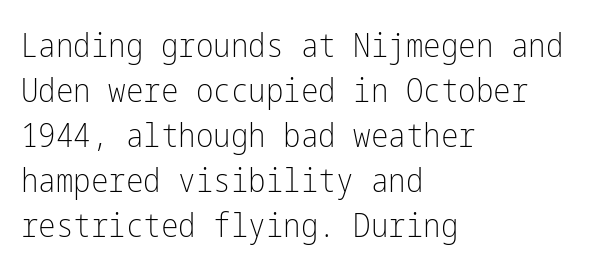
Q: Is the text bold? A: No.
Q: Is the text italic (slanted)? A: No, it is upright.
Q: Is the typeface a serif or a sans-serif typeface? A: Sans-serif.
Q: Is the text underlined? A: No.
Q: How is the paragraph aligned? A: Left-aligned.
Q: Is the spacing between letters normal or unusually wide? A: Normal.
Q: Is the spacing between lines tight, normal or loose? A: Normal.
Q: Width (condensed, normal, or wide)? A: Condensed.
Q: Stroke contrast? A: Low.
Q: x-height? A: Medium.
